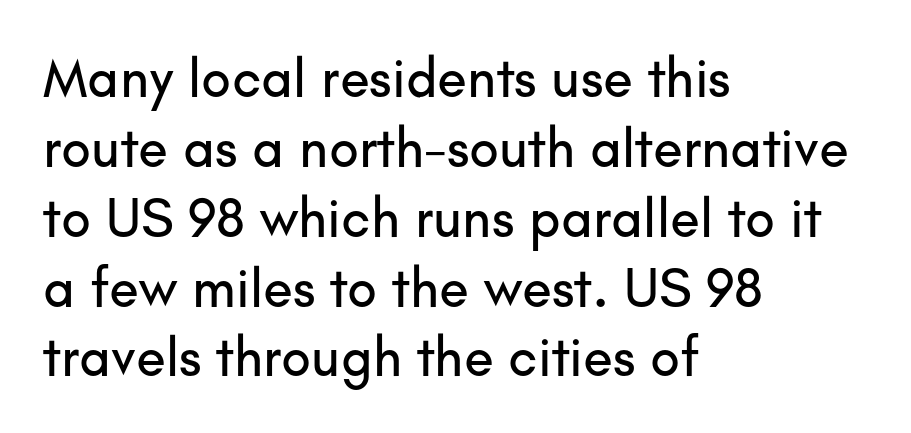
Q: Is the text italic (slanted)? A: No, it is upright.
Q: Is the typeface a serif or a sans-serif typeface? A: Sans-serif.
Q: Is the text underlined? A: No.
Q: How is the paragraph aligned? A: Left-aligned.
Q: Is the spacing between letters normal or unusually wide? A: Normal.
Q: Is the spacing between lines tight, normal or loose? A: Normal.
Q: Width (condensed, normal, or wide)? A: Normal.
Q: Stroke contrast? A: Low.
Q: x-height? A: Small.
Q: Monospaced? A: No.
